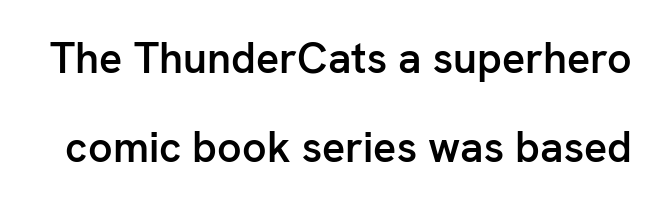
{"serif": "no", "italic": "no", "bold": "semi", "weight": "semibold", "width": "normal", "stroke_contrast": "low", "x_height": "medium", "monospaced": "no", "underline": "no", "line_spacing": "loose", "line_spacing_ratio": 2.06, "letter_spacing": "normal", "letter_spacing_em": 0.0, "glyph_px": 43}
